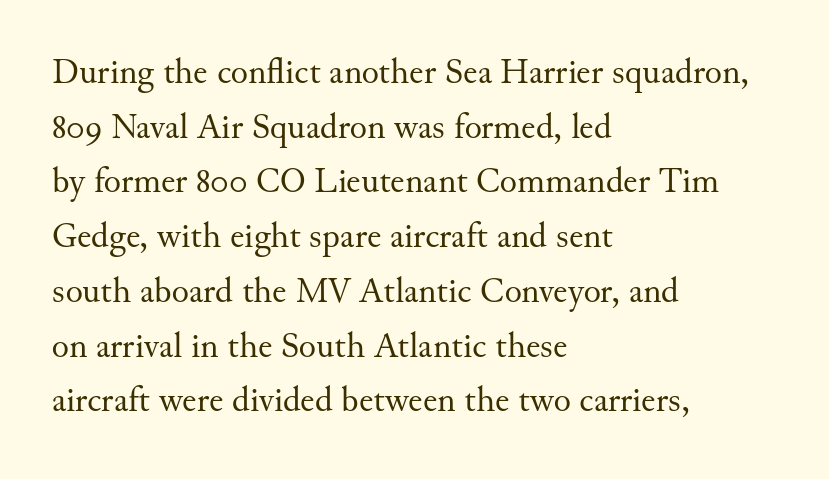
{"serif": "yes", "italic": "no", "bold": "no", "weight": "regular", "width": "normal", "stroke_contrast": "medium", "x_height": "small", "monospaced": "no", "underline": "no", "align": "left", "line_spacing": "normal", "line_spacing_ratio": 1.52, "letter_spacing": "normal", "letter_spacing_em": 0.0, "glyph_px": 36}
